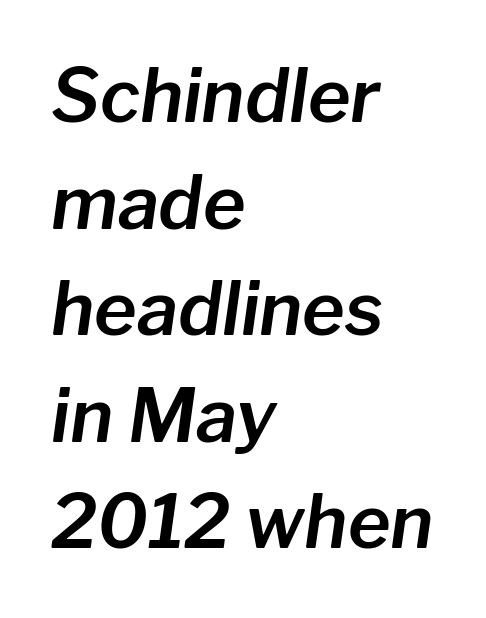
The image shows 73 px text type, italic (leaning right); set left-aligned, normal line spacing (1.46x), normal letter spacing, not underlined; low stroke contrast and a medium x-height.
